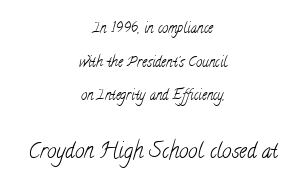
{"bold": "no", "underline": "no", "align": "center", "line_spacing": "loose", "line_spacing_ratio": 2.4, "letter_spacing": "normal", "letter_spacing_em": 0.0, "larger_block": "second", "size_ratio": 1.5, "glyph_px": 21}
